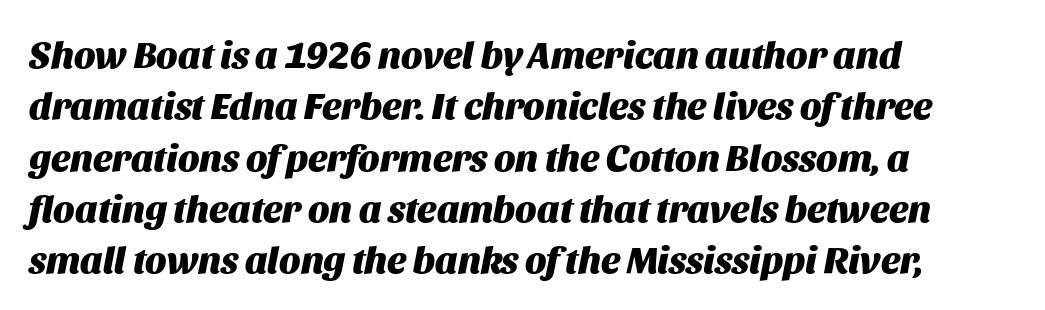
The image shows 38 px heavy type, italic (leaning right); set left-aligned, normal line spacing (1.35x), normal letter spacing, not underlined; medium stroke contrast and a large x-height.
